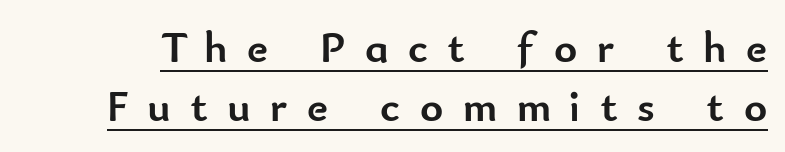
{"serif": "no", "italic": "no", "bold": "yes", "weight": "semibold", "width": "normal", "stroke_contrast": "low", "x_height": "small", "monospaced": "no", "underline": "yes", "line_spacing": "normal", "line_spacing_ratio": 1.34, "letter_spacing": "wide", "letter_spacing_em": 0.45, "glyph_px": 44}
